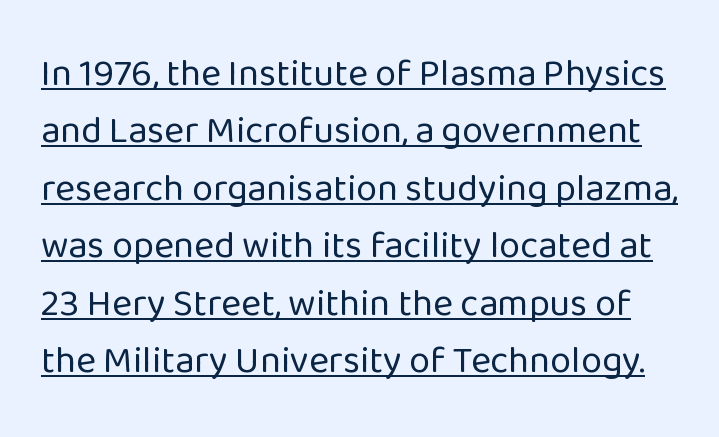
Q: Is the text bold? A: No.
Q: Is the text italic (slanted)? A: No, it is upright.
Q: Is the typeface a serif or a sans-serif typeface? A: Sans-serif.
Q: Is the text underlined? A: Yes.
Q: Is the spacing between letters normal or unusually wide? A: Normal.
Q: Is the spacing between lines tight, normal or loose? A: Normal.
Q: Width (condensed, normal, or wide)? A: Normal.
Q: Stroke contrast? A: Low.
Q: x-height? A: Medium.
Q: Monospaced? A: No.
